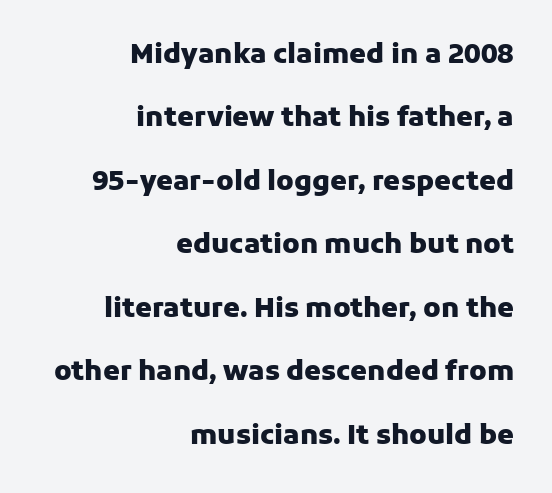
{"italic": "no", "bold": "yes", "underline": "no", "align": "right", "line_spacing": "loose", "line_spacing_ratio": 2.35, "letter_spacing": "normal", "letter_spacing_em": 0.0, "glyph_px": 27}
